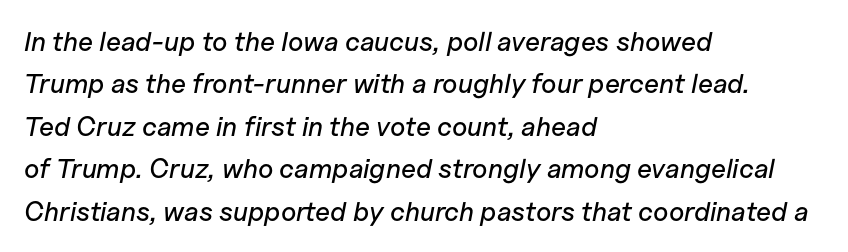
Q: Is the text italic (slanted)? A: Yes, it leans right by about 11 degrees.
Q: Is the text underlined? A: No.
Q: How is the paragraph aligned? A: Left-aligned.
Q: Is the spacing between letters normal or unusually wide? A: Normal.
Q: Is the spacing between lines tight, normal or loose? A: Normal.
